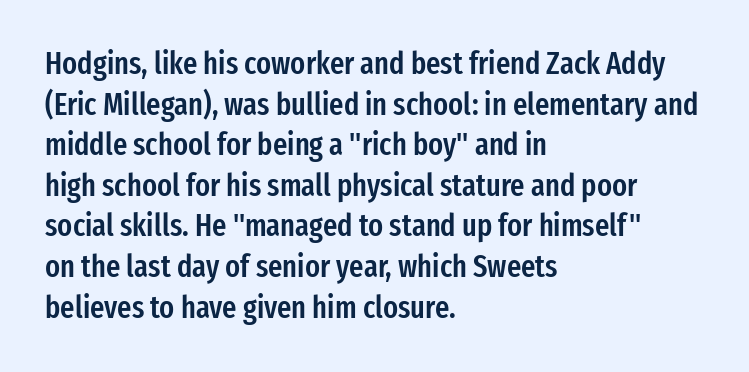
The image shows 31 px semibold, condensed sans-serif type, upright; set left-aligned, normal line spacing (1.31x), normal letter spacing, not underlined; low stroke contrast and a medium x-height.
